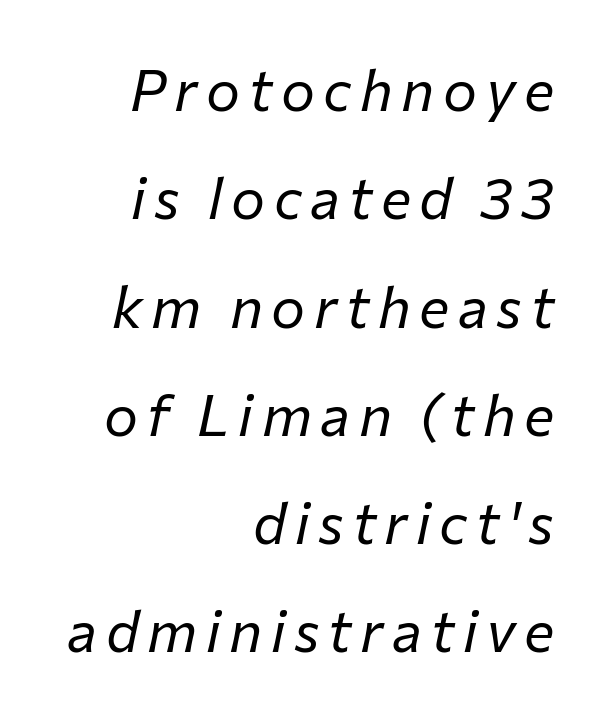
Q: Is the text bold? A: No.
Q: Is the text italic (slanted)? A: Yes, it leans right by about 12 degrees.
Q: Is the text underlined? A: No.
Q: How is the paragraph aligned? A: Right-aligned.
Q: Is the spacing between lines tight, normal or loose? A: Loose.
Q: Width (condensed, normal, or wide)? A: Normal.
Q: Stroke contrast? A: Low.
Q: x-height? A: Medium.
Q: Monospaced? A: No.
